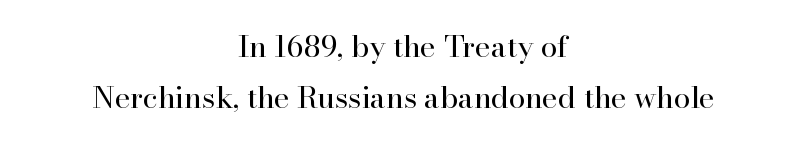
The image shows 30 px regular-weight serif type, upright; set centered, line spacing 1.71x, normal letter spacing, not underlined; high stroke contrast and a small x-height.
